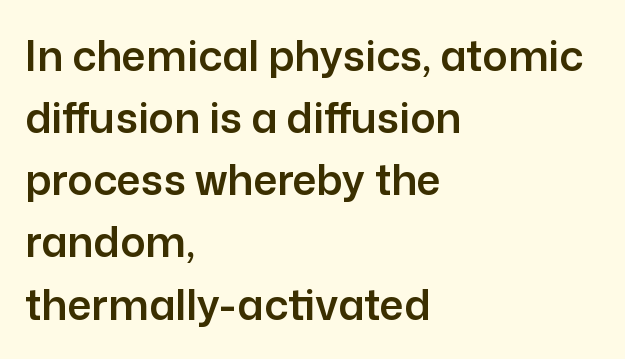
This rendering uses left alignment, leaving the right contour irregular. Does the lettering tilt? It doesn't — this is upright. The passage shown has conventional tracking throughout. Proportional: the letters do not fall into vertical columns.
